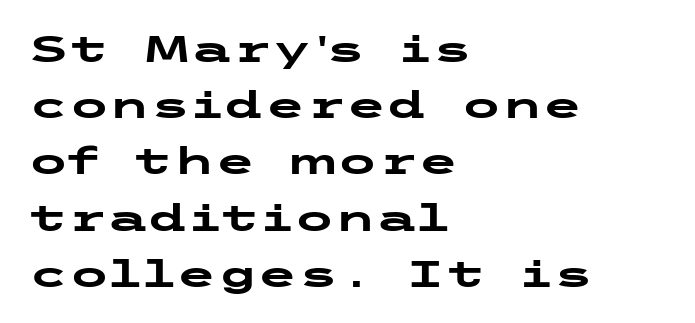
The image shows 37 px heavy, wide sans-serif type, upright; set left-aligned, normal line spacing (1.52x), normal letter spacing, not underlined; low stroke contrast and a medium x-height.
